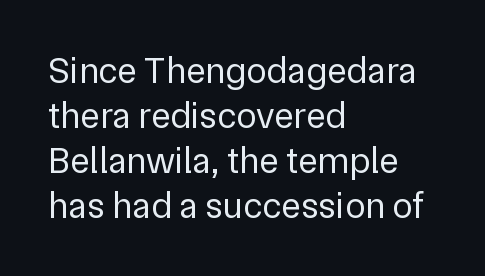
The image shows 37 px regular-weight sans-serif type, upright; set left-aligned, line spacing 1.22x, normal letter spacing, not underlined; low stroke contrast and a medium x-height.
